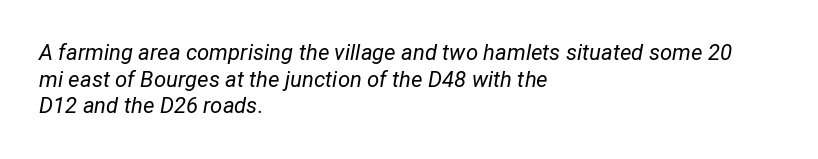
Q: Is the text bold? A: No.
Q: Is the text italic (slanted)? A: Yes, it leans right by about 12 degrees.
Q: Is the text underlined? A: No.
Q: How is the paragraph aligned? A: Left-aligned.
Q: Is the spacing between letters normal or unusually wide? A: Normal.
